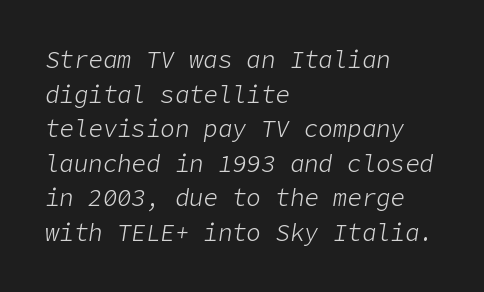
The image shows 24 px text type, italic (leaning right); set left-aligned, normal line spacing (1.44x), normal letter spacing, not underlined.
